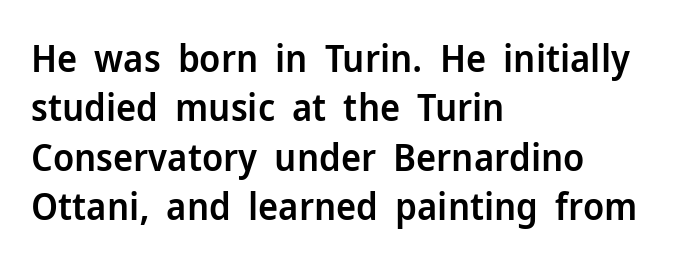
Q: Is the text bold? A: Semi-bold.
Q: Is the text italic (slanted)? A: No, it is upright.
Q: Is the typeface a serif or a sans-serif typeface? A: Sans-serif.
Q: Is the text underlined? A: No.
Q: How is the paragraph aligned? A: Left-aligned.
Q: Is the spacing between letters normal or unusually wide? A: Normal.
Q: Is the spacing between lines tight, normal or loose? A: Normal.
Q: Width (condensed, normal, or wide)? A: Normal.
Q: Stroke contrast? A: Low.
Q: x-height? A: Medium.
Q: Monospaced? A: No.
